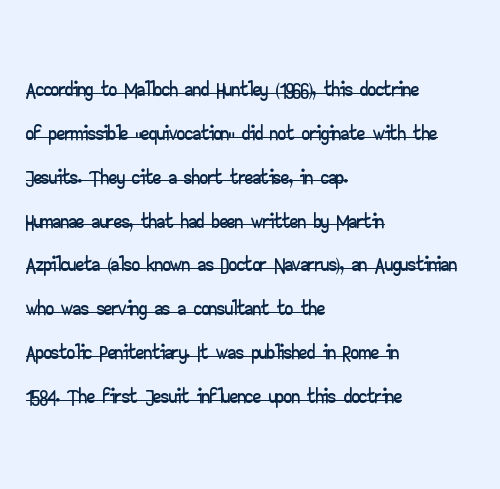
Q: Is the text italic (slanted)? A: No, it is upright.
Q: Is the typeface a serif or a sans-serif typeface? A: Sans-serif.
Q: Is the text underlined? A: Yes.
Q: How is the paragraph aligned? A: Left-aligned.
Q: Is the spacing between letters normal or unusually wide? A: Normal.
Q: Is the spacing between lines tight, normal or loose? A: Normal.
Q: Width (condensed, normal, or wide)? A: Wide.
Q: Stroke contrast? A: Low.
Q: x-height? A: Small.
Q: Monospaced? A: No.
